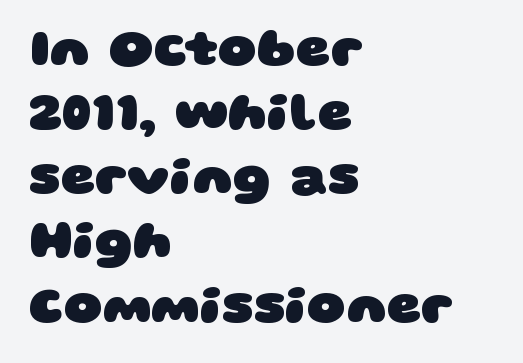
Descenders hang freely into open space. In CSS terms this would be text-align: left. This is heavy type, rendered in bold. Students, note that the glyphs here touch the page at normal intervals. Serifs: no, the terminals of the letterforms are clean. The rendering uses natural spacing where letterforms have individual widths.
